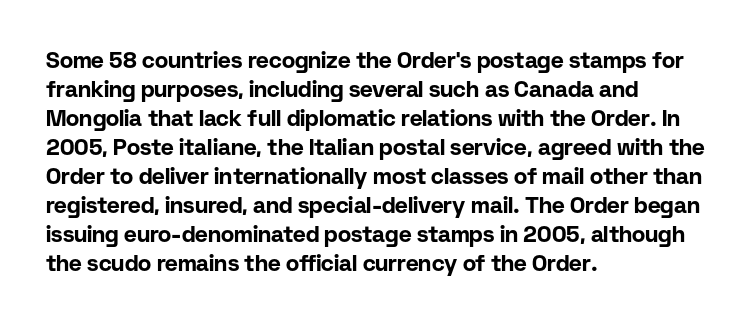
{"italic": "no", "bold": "yes", "underline": "no", "align": "left", "line_spacing": "normal", "line_spacing_ratio": 1.32, "letter_spacing": "normal", "letter_spacing_em": 0.0, "glyph_px": 22}
